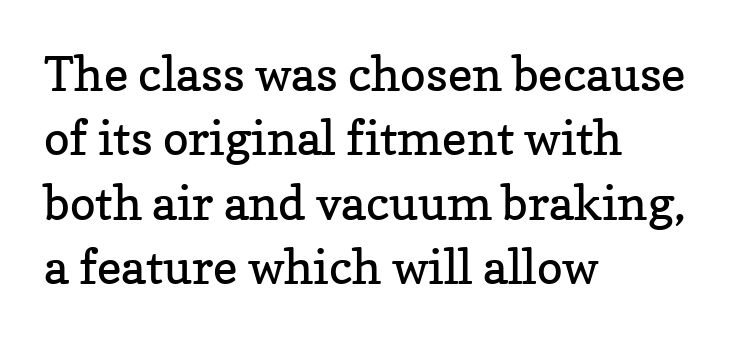
The passage shown is not bold in any degree. A typesetter would call this zero additional tracking. The gap between lines stays unmarked. Which margin do the lines hug? The left one — the right edge is uneven. Is this a sans? No — the strokes have serifs.
